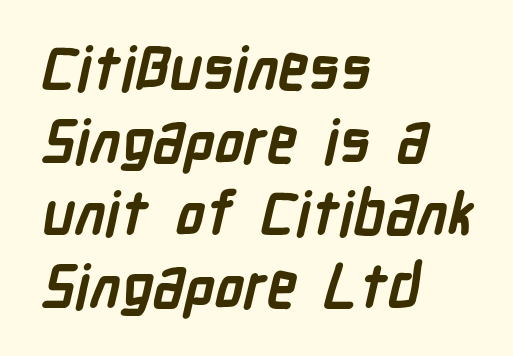
The image shows 60 px semibold, condensed sans-serif type; set left-aligned, line spacing 1.21x, normal letter spacing, not underlined; low stroke contrast and a medium x-height.
